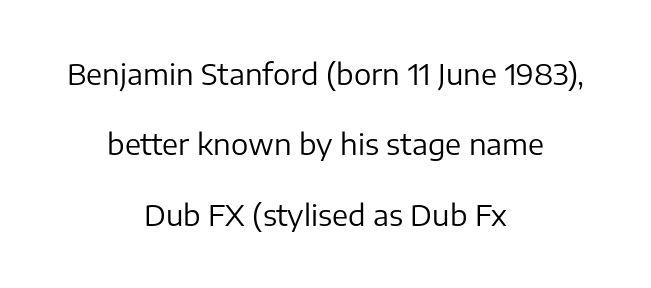
The typesetting does not lean heavy: it is not bold. The rendering uses a large line-height, opening up the rows. Line starts and ends both wander, symmetrically. The passage shown is typed in a proportional face where columns would drift. The lettering holds an erect, upright posture throughout.
